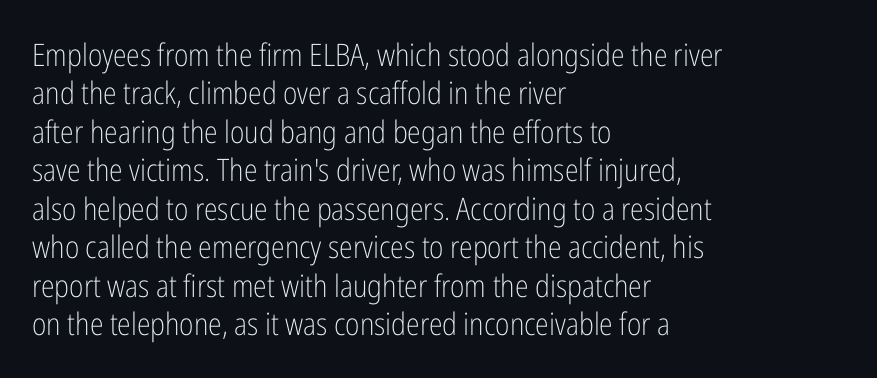
{"serif": "no", "italic": "no", "bold": "no", "weight": "light", "width": "condensed", "stroke_contrast": "low", "x_height": "medium", "monospaced": "no", "underline": "no", "align": "left", "line_spacing_ratio": 1.24, "letter_spacing": "normal", "letter_spacing_em": 0.0, "glyph_px": 31}
